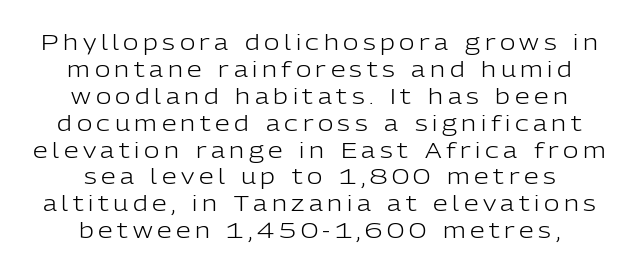
Q: Is the text bold? A: No.
Q: Is the text italic (slanted)? A: No, it is upright.
Q: Is the text underlined? A: No.
Q: How is the paragraph aligned? A: Centered.
Q: Is the spacing between letters normal or unusually wide? A: Unusually wide.
Q: Is the spacing between lines tight, normal or loose? A: Normal.
